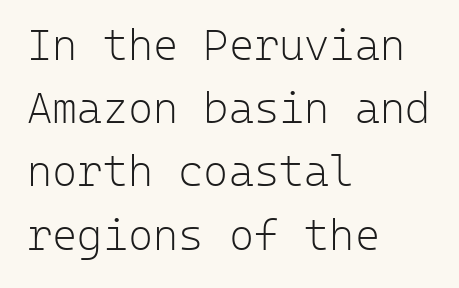
Think of a typewriter: that constant character pitch is what you see here. The passage shown stacks its lines at a standard gap. Unlike a traditional serif, this face leaves its strokes unadorned. The lettering holds an erect, upright posture throughout. The weight would be labelled regular, book, light, or lighter still.
